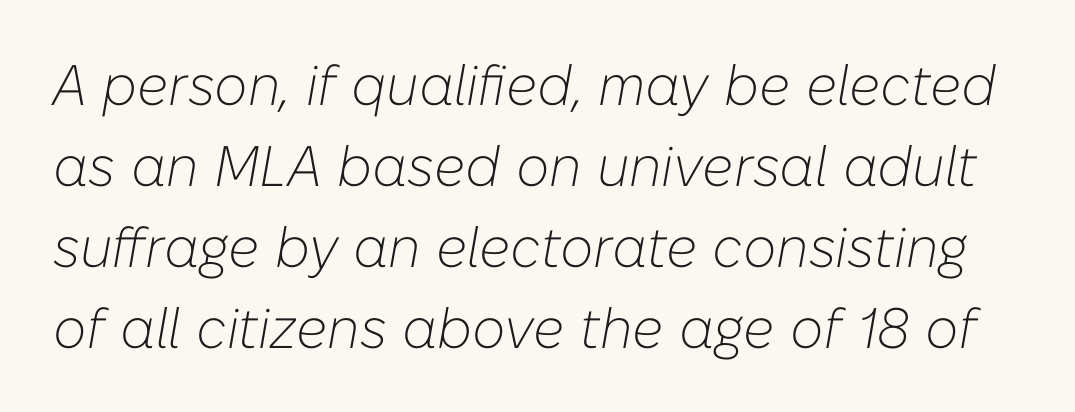
The image shows 57 px light type, italic (leaning right); set normal line spacing (1.42x), normal letter spacing, not underlined; low stroke contrast and a medium x-height.
